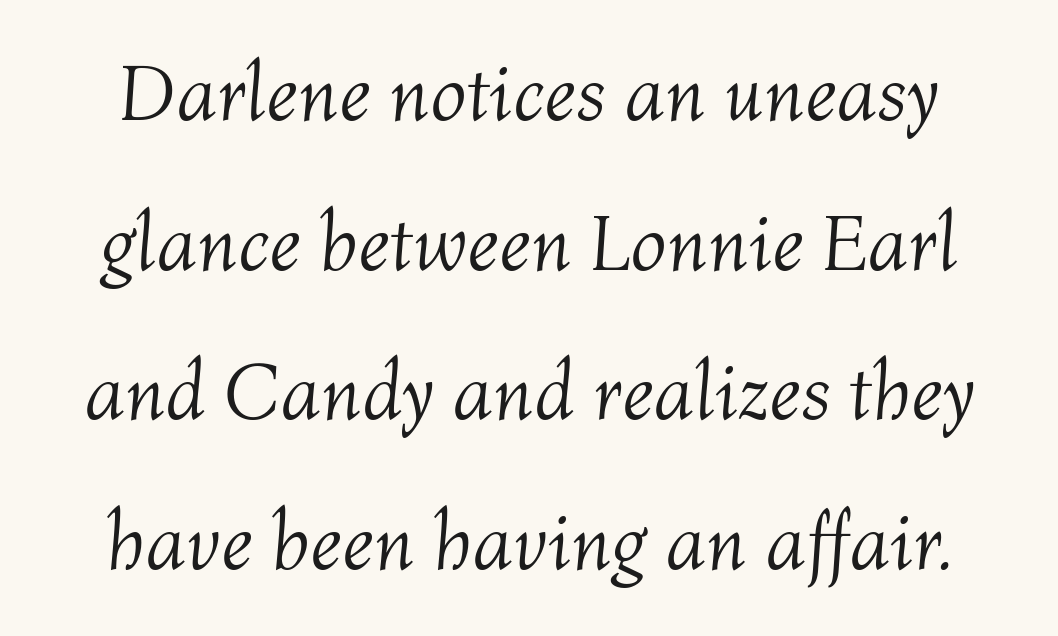
{"italic": "yes", "lean": "right", "slant_degrees": 4, "bold": "no", "weight": "light", "width": "normal", "stroke_contrast": "medium", "x_height": "medium", "monospaced": "no", "underline": "no", "line_spacing_ratio": 1.87, "letter_spacing": "normal", "letter_spacing_em": 0.0, "glyph_px": 80}
